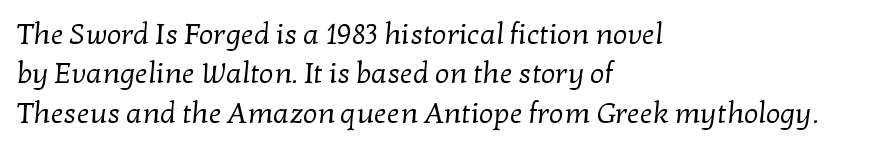
Q: Is the text bold? A: No.
Q: Is the typeface a serif or a sans-serif typeface? A: Serif.
Q: Is the text underlined? A: No.
Q: How is the paragraph aligned? A: Left-aligned.
Q: Is the spacing between letters normal or unusually wide? A: Normal.
Q: Is the spacing between lines tight, normal or loose? A: Normal.
Q: Width (condensed, normal, or wide)? A: Normal.
Q: Stroke contrast? A: Low.
Q: x-height? A: Medium.
Q: Monospaced? A: No.
